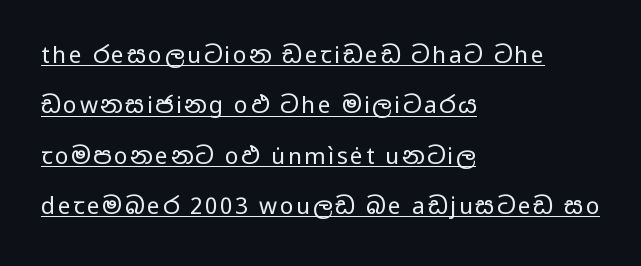
{"italic": "no", "bold": "no", "underline": "yes", "align": "left", "line_spacing": "loose", "line_spacing_ratio": 2.19, "glyph_px": 23}
